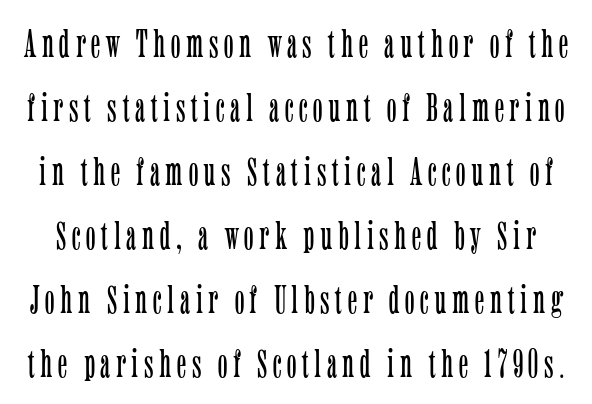
Is the type heavy? It reads as light-to-regular instead. Note the varied advance widths — an 'i' is clearly narrower than an 'm'. Vertical strokes here are truly vertical. The characters display serif detailing at their extremities. Plain, unruled lines of type. The passage shown stacks its lines at a standard gap.
